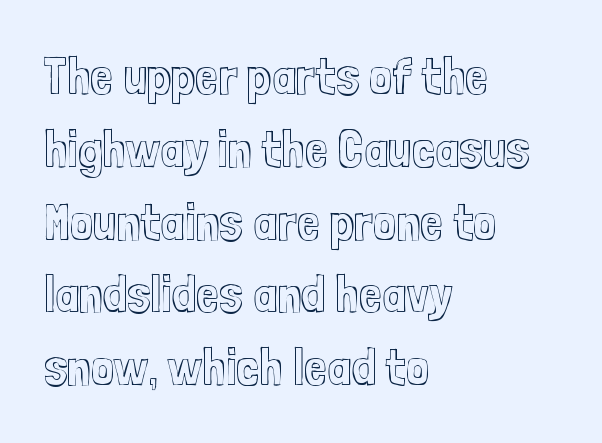
Q: Is the text italic (slanted)? A: No, it is upright.
Q: Is the text underlined? A: No.
Q: How is the paragraph aligned? A: Left-aligned.
Q: Is the spacing between letters normal or unusually wide? A: Normal.
Q: Is the spacing between lines tight, normal or loose? A: Normal.
Q: Width (condensed, normal, or wide)? A: Condensed.
Q: x-height? A: Medium.
Q: Monospaced? A: No.
